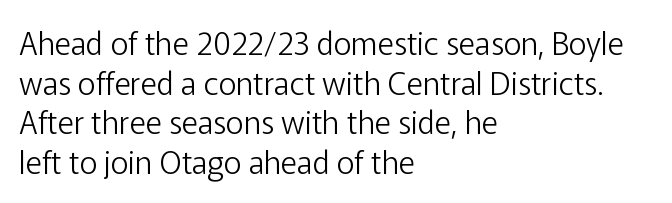
{"serif": "no", "italic": "no", "bold": "no", "weight": "light", "width": "normal", "stroke_contrast": "low", "x_height": "medium", "monospaced": "no", "underline": "no", "align": "left", "line_spacing": "normal", "line_spacing_ratio": 1.28, "letter_spacing": "normal", "letter_spacing_em": 0.0, "glyph_px": 31}
